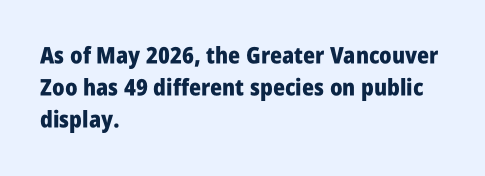
Compared with typical paragraphs, the rows here are spaced about the same. In terms of posture, this sample is upright. You'd pick this weight for a headline — it's a proper bold. Typeset ragged right — the left edge is the straight one.
